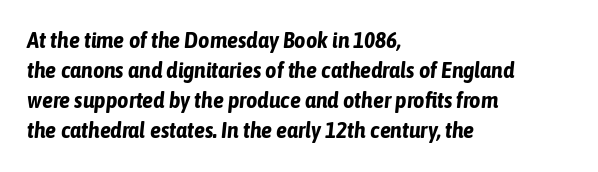
The rendering anchors every line to the left-hand side. Each word holds together tightly as a unit, with standard inter-letter gaps. The space directly below the letters is spotless. Yep, that's italic — everything's leaning.
